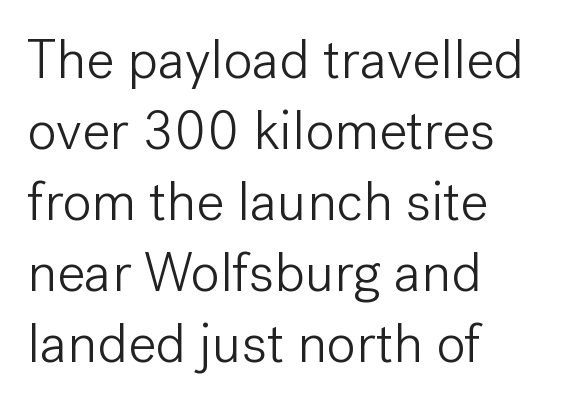
The image shows 55 px light sans-serif type, upright; set left-aligned, normal line spacing (1.29x), normal letter spacing, not underlined; low stroke contrast and a medium x-height.
